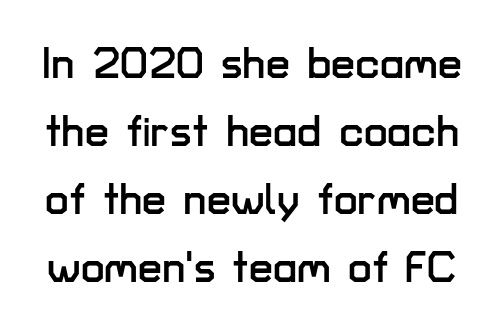
Reading down the column, the eye jumps a familiar distance to each next line. A clean baseline with only descenders dipping below it. A typesetter would call this proportional, since set widths differ per character. It's the straight-up-and-down kind of type. Honestly, the letter spacing is just normal — you wouldn't notice it.
